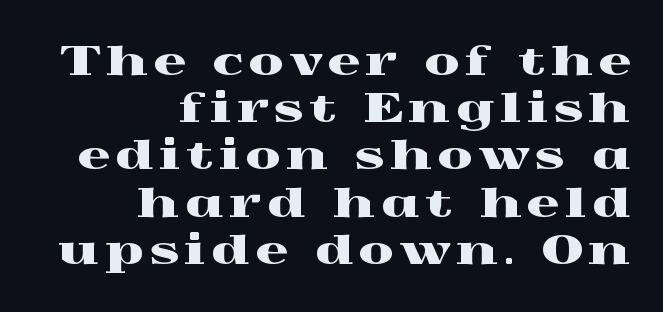
The image shows 40 px wide serif type, upright; set right-aligned, line spacing 1.18x, not underlined; a medium x-height.
